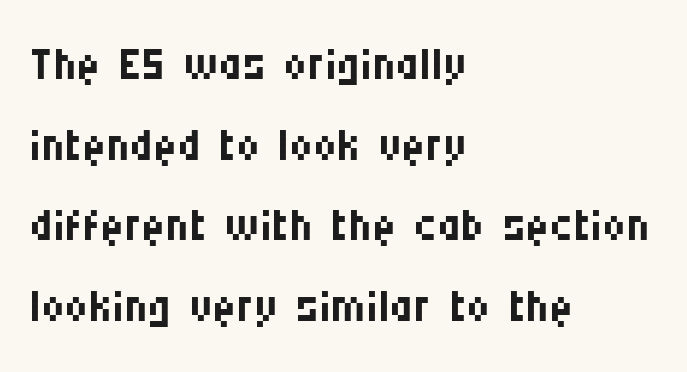
The typesetter chose a ragged-right arrangement here. The glyphs are unaccompanied by any horizontal stroke below them. Default kerning and tracking; the words read as compact shapes. The font is comparable to plain body text, perhaps lighter.
